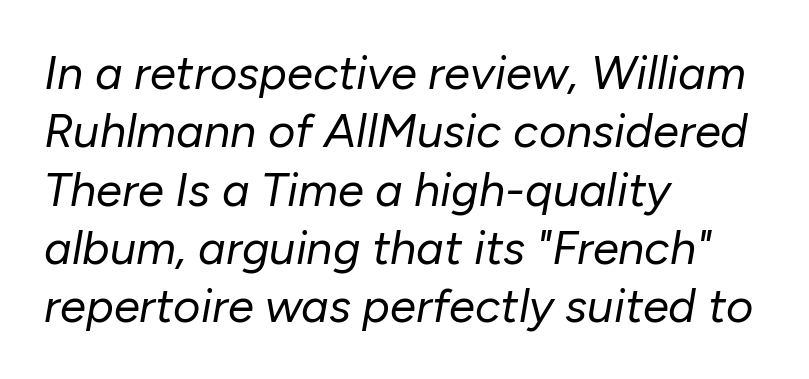
{"italic": "yes", "lean": "right", "slant_degrees": 10, "bold": "no", "weight": "regular", "width": "normal", "stroke_contrast": "low", "x_height": "medium", "monospaced": "no", "underline": "no", "align": "left", "line_spacing_ratio": 1.24, "letter_spacing": "normal", "letter_spacing_em": 0.0, "glyph_px": 47}
